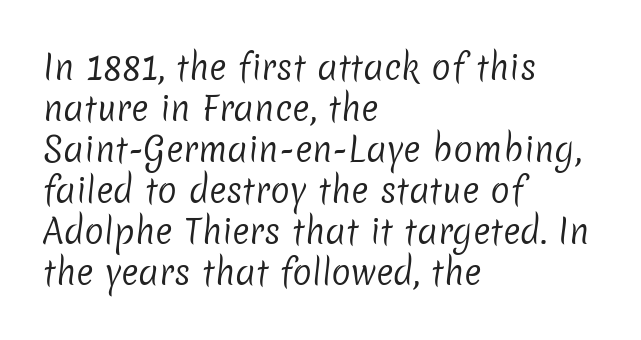
{"serif": "no", "bold": "no", "weight": "regular", "width": "normal", "stroke_contrast": "low", "x_height": "medium", "monospaced": "no", "underline": "no", "align": "left", "line_spacing_ratio": 1.24, "letter_spacing": "normal", "letter_spacing_em": 0.0, "glyph_px": 33}
